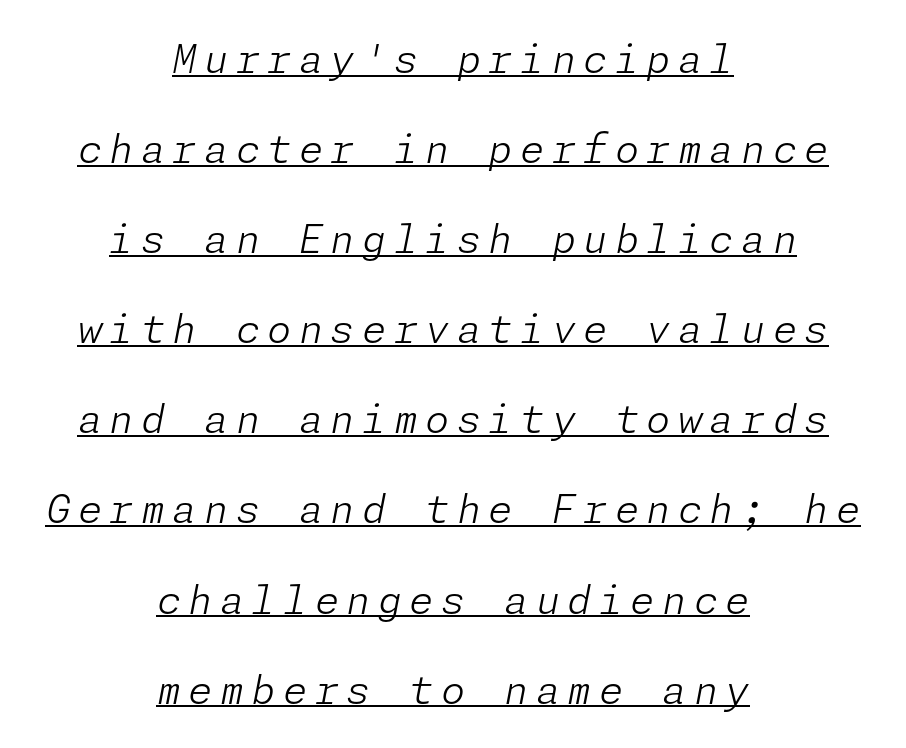
Q: Is the text bold? A: No.
Q: Is the text italic (slanted)? A: Yes, it leans right by about 11 degrees.
Q: Is the text underlined? A: Yes.
Q: How is the paragraph aligned? A: Centered.
Q: Is the spacing between lines tight, normal or loose? A: Loose.
Q: Width (condensed, normal, or wide)? A: Normal.
Q: Stroke contrast? A: Low.
Q: x-height? A: Medium.
